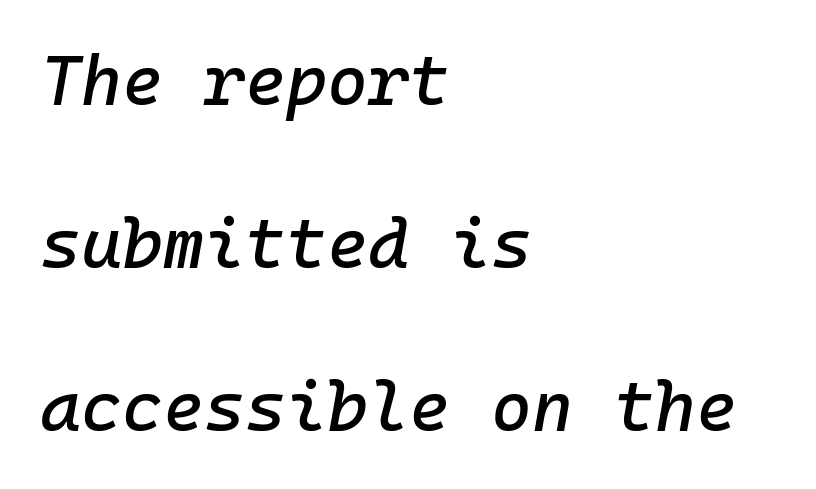
The image shows 70 px text type, italic (leaning right), monospaced; set left-aligned, loose line spacing (2.33x), normal letter spacing, not underlined; low stroke contrast and a medium x-height.
